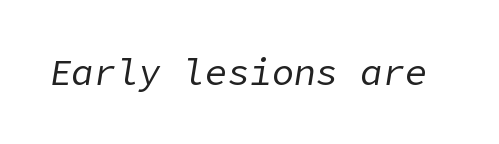
Q: Is the text bold? A: No.
Q: Is the text italic (slanted)? A: Yes, it leans right by about 9 degrees.
Q: Is the text underlined? A: No.
Q: Is the spacing between letters normal or unusually wide? A: Normal.
Q: Width (condensed, normal, or wide)? A: Normal.
Q: Stroke contrast? A: Low.
Q: x-height? A: Medium.
